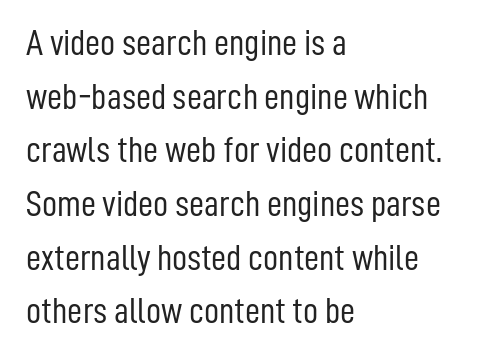
Default kerning and tracking; the words read as compact shapes. Quick note: not italic, upright. Typographically, this falls in the sans-serif category. Short and long lines alike share a common starting point at left. A light-to-regular cut is what we see here.
